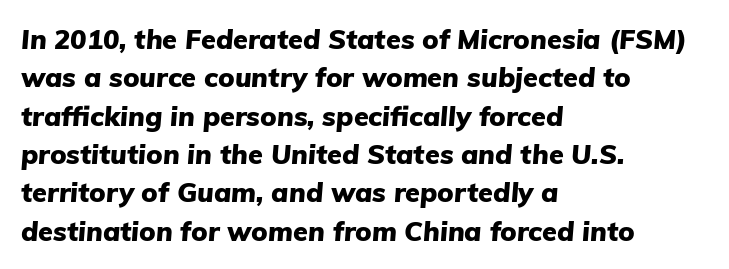
Students, observe: this is what conventionally led text looks like. This sample uses plain, unmodified letter spacing. The ragged edge is on the right, which tells us the setting is flush left. Yep, that's italic — everything's leaning. The baseline area is clear.
